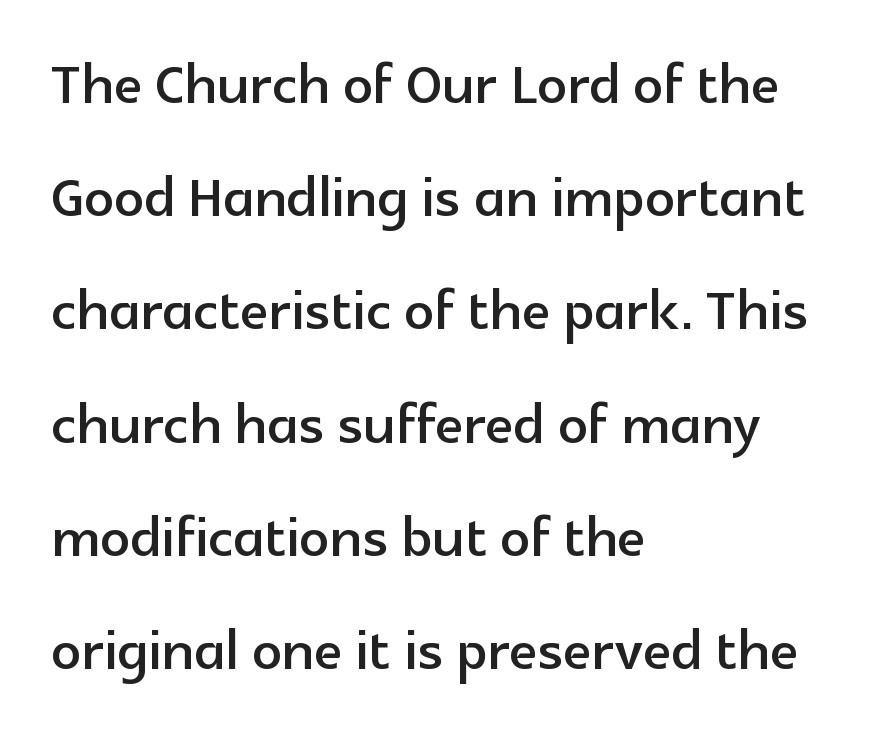
This block has exactly the height ordinary leading produces. You could not count columns in this text — the font is proportionally spaced. The passage shown has conventional tracking throughout. Examine the stroke ends and you'll find no serifs. Caption: multi-line text, flush left, ragged right.
